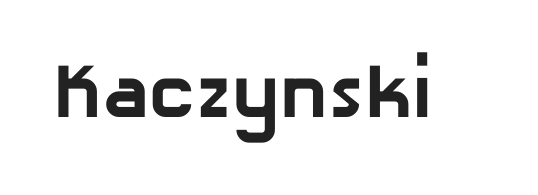
{"serif": "no", "bold": "yes", "weight": "bold", "width": "normal", "stroke_contrast": "low", "x_height": "medium", "monospaced": "no", "underline": "no", "letter_spacing": "normal", "letter_spacing_em": 0.0, "glyph_px": 77}
